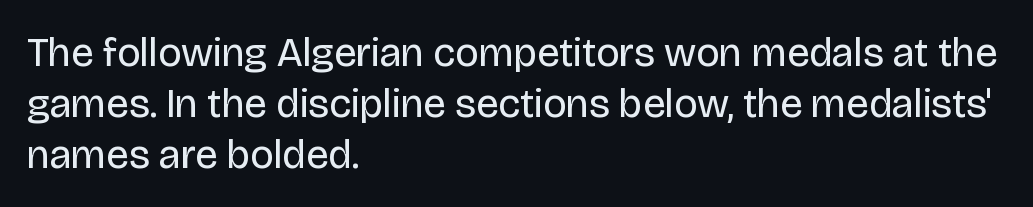
The image shows 41 px regular-weight sans-serif type, upright; set left-aligned, line spacing 1.24x, normal letter spacing, not underlined; low stroke contrast and a large x-height.
